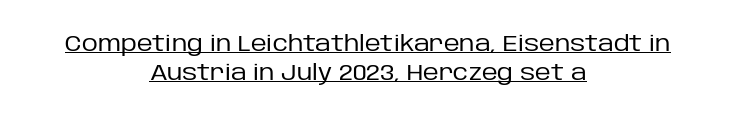
Designer's note — italics off, roman on. These lines stack symmetrically, like a column narrowing and widening about its center. Honestly, the underline is the first thing you notice here. This rendering leaves character spacing at its baseline value. No heavy texture on the line: the type isn't bold. Horizontal bands of white between lines are of average thickness.
